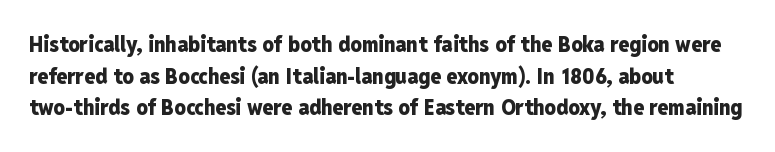
Beneath every word, the page is bare. Successive baselines arrive at the customary interval. It's the straight-up-and-down kind of type. Which margin do the lines hug? The left one — the right edge is uneven. Thick stems and heavy bowls — unmistakably bold.
